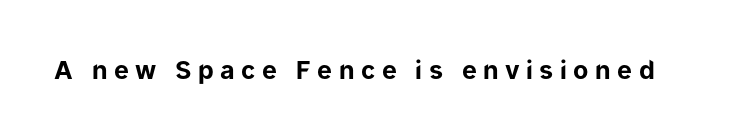
Q: Is the text bold? A: Yes.
Q: Is the text italic (slanted)? A: No, it is upright.
Q: Is the text underlined? A: No.
Q: Is the spacing between letters normal or unusually wide? A: Unusually wide.
